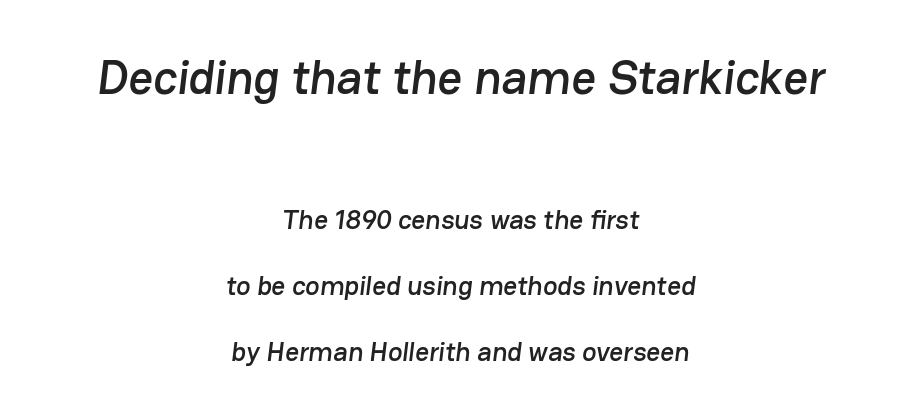
The image shows 48 px sans-serif type; set centered, loose line spacing (2.45x), normal letter spacing, not underlined; the first (top) block is 1.78x larger; low stroke contrast and a medium x-height.
